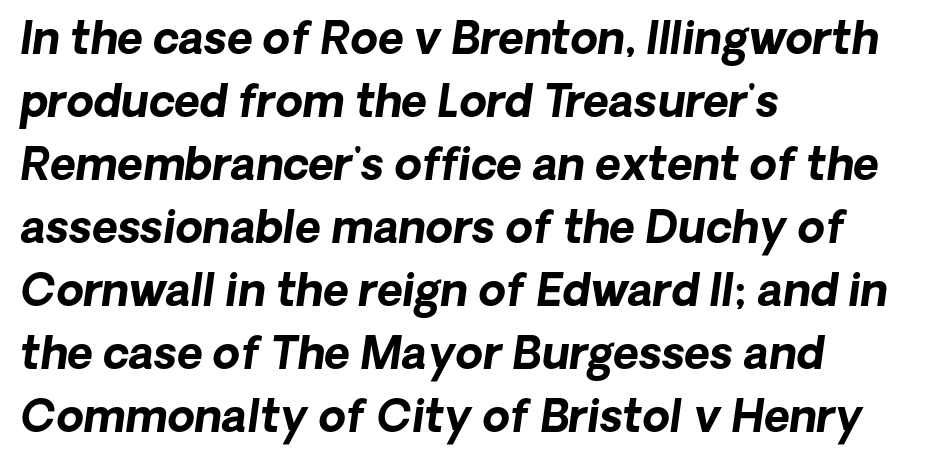
The image shows 44 px bold sans-serif type; set left-aligned, normal line spacing (1.43x), normal letter spacing, not underlined; low stroke contrast and a medium x-height.
